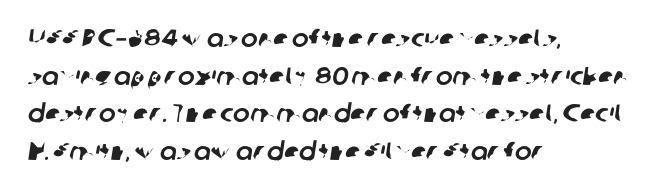
{"underline": "no", "align": "left", "line_spacing": "normal", "line_spacing_ratio": 1.51, "letter_spacing": "normal", "letter_spacing_em": 0.0, "glyph_px": 25}
